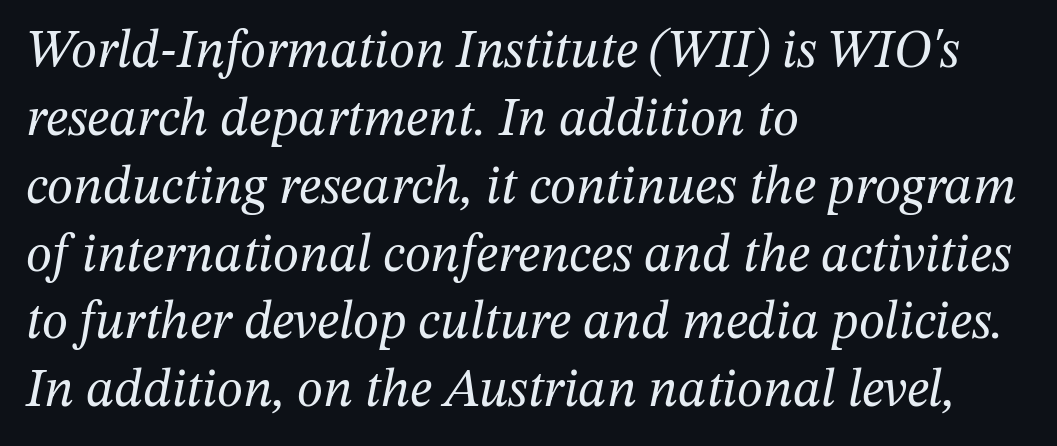
Weight: regular or lighter. Yep, that's italic — everything's leaning. Typographically, this falls in the serif category. The passage shown stacks its lines at a standard gap. This sample is left-justified, so line endings fall wherever the words run out. Spacing verdict: proportional, widths tailored to each character.
